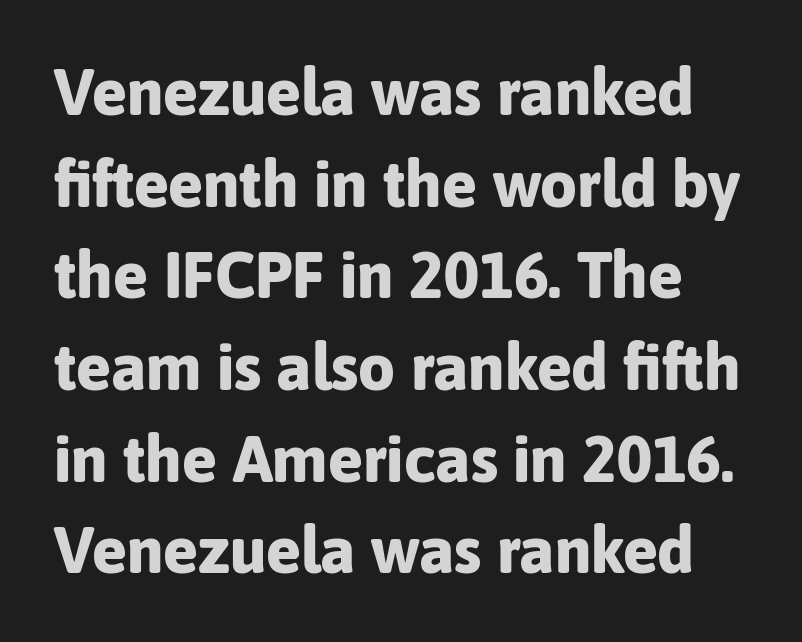
The typography opts for an upright posture over an oblique one. Regarding leading, the lines here are spaced in the standard way. I'd call this a sans setting — the letters go barefoot. Heft: maximum for text — a bold. The face used here is proportionally spaced, like ordinary book or web type. Underlining? Definitely not there.
